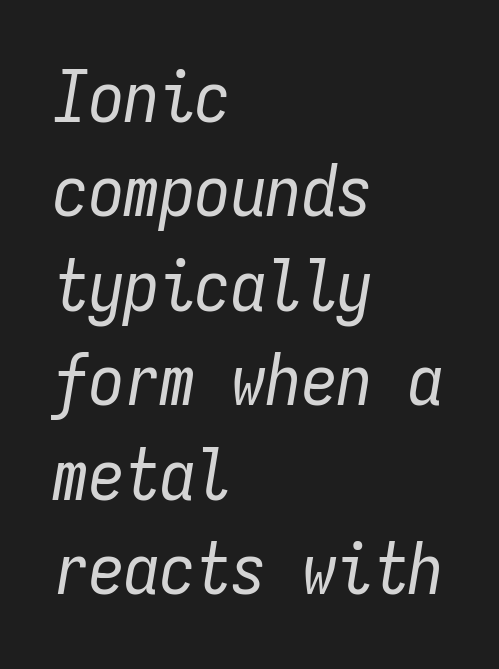
The image shows 71 px regular-weight, condensed type, italic (leaning right), monospaced; set left-aligned, normal line spacing (1.33x), normal letter spacing, not underlined; low stroke contrast and a medium x-height.
